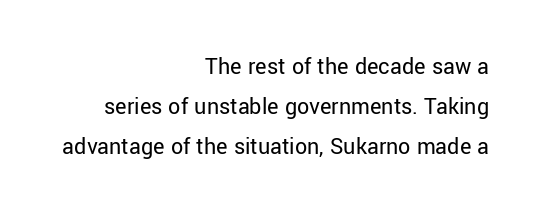
Q: Is the text bold? A: No.
Q: Is the text italic (slanted)? A: No, it is upright.
Q: Is the text underlined? A: No.
Q: How is the paragraph aligned? A: Right-aligned.
Q: Is the spacing between letters normal or unusually wide? A: Normal.
Q: Is the spacing between lines tight, normal or loose? A: Normal.
